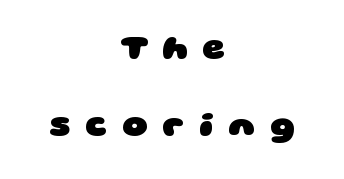
{"serif": "no", "bold": "yes", "weight": "heavy", "width": "wide", "stroke_contrast": "low", "x_height": "large", "monospaced": "no", "underline": "no", "align": "center", "line_spacing": "loose", "line_spacing_ratio": 2.19, "letter_spacing": "wide", "letter_spacing_em": 0.42, "glyph_px": 35}
